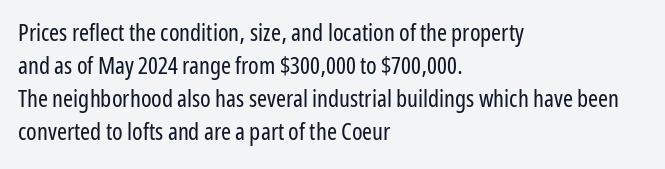
Horizontally, the lines are justified to the leading edge only. A roman cut, with each character standing at attention. The lines sit at an ordinary, default distance from one another. The font sits on the lighter half of the weight spectrum, regular included. Just letters on the line, the space beneath them empty. Standard letterfit; no display-style spreading of the glyphs.
